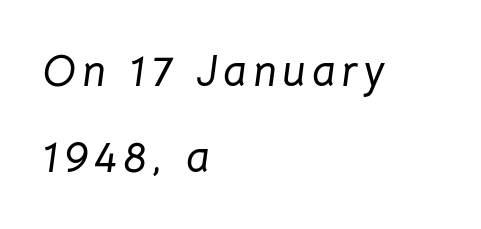
Q: Is the text italic (slanted)? A: Yes, it leans right by about 8 degrees.
Q: Is the text underlined? A: No.
Q: How is the paragraph aligned? A: Left-aligned.
Q: Is the spacing between lines tight, normal or loose? A: Loose.
Q: Width (condensed, normal, or wide)? A: Normal.
Q: Stroke contrast? A: Low.
Q: x-height? A: Medium.
Q: Monospaced? A: No.
